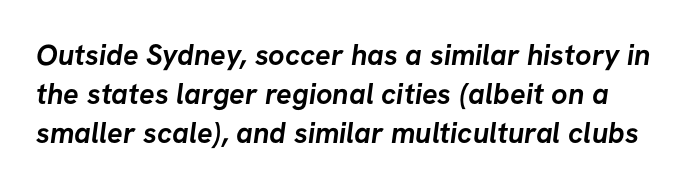
Q: Is the text bold? A: Yes.
Q: Is the typeface a serif or a sans-serif typeface? A: Sans-serif.
Q: Is the text underlined? A: No.
Q: Is the spacing between letters normal or unusually wide? A: Normal.
Q: Is the spacing between lines tight, normal or loose? A: Normal.
Q: Width (condensed, normal, or wide)? A: Normal.
Q: Stroke contrast? A: Low.
Q: x-height? A: Medium.
Q: Monospaced? A: No.
